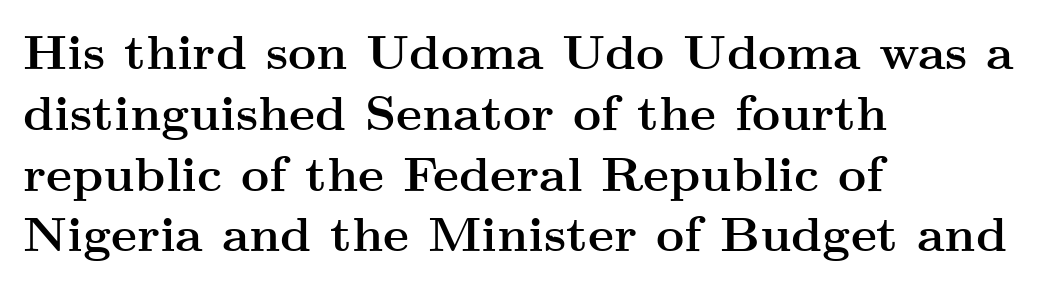
The image shows 49 px semibold, wide serif type, upright; set left-aligned, line spacing 1.24x, normal letter spacing, not underlined; medium stroke contrast and a small x-height.
